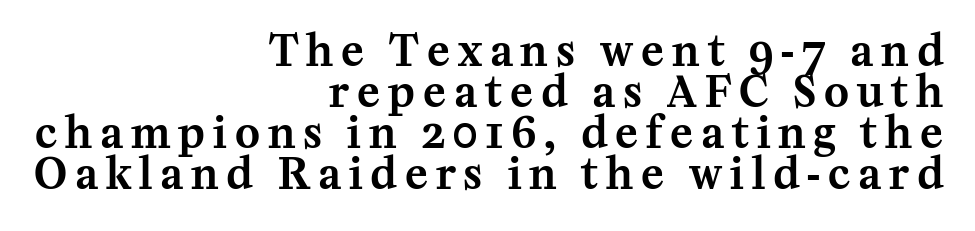
You can tell it's not italic because the verticals are truly vertical. The rag falls on the left side of this text block. These lines huddle together more closely than default settings would place them. Serifs: yes, visible at the terminals of the letterforms. Is this a fixed-width face? No — the glyphs have proportional, varying widths.
